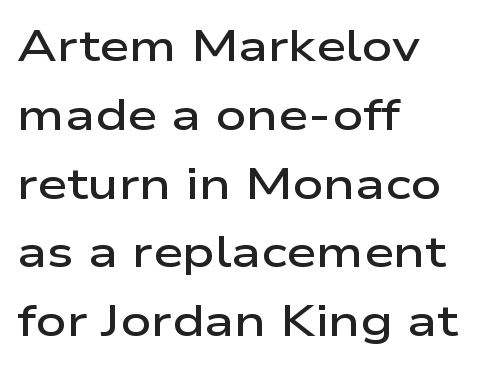
Q: Is the text bold? A: Semi-bold.
Q: Is the text italic (slanted)? A: No, it is upright.
Q: Is the typeface a serif or a sans-serif typeface? A: Sans-serif.
Q: Is the text underlined? A: No.
Q: How is the paragraph aligned? A: Left-aligned.
Q: Is the spacing between letters normal or unusually wide? A: Normal.
Q: Is the spacing between lines tight, normal or loose? A: Normal.
Q: Width (condensed, normal, or wide)? A: Wide.
Q: Stroke contrast? A: Low.
Q: x-height? A: Medium.
Q: Monospaced? A: No.
